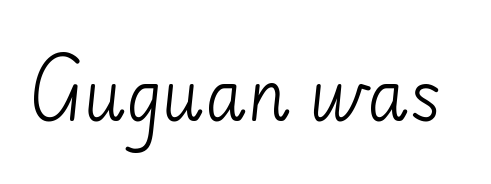
Q: Is the text bold? A: No.
Q: Is the typeface a serif or a sans-serif typeface? A: Sans-serif.
Q: Is the text underlined? A: No.
Q: Is the spacing between letters normal or unusually wide? A: Normal.
Q: Width (condensed, normal, or wide)? A: Normal.
Q: Stroke contrast? A: Low.
Q: x-height? A: Small.
Q: Monospaced? A: No.
